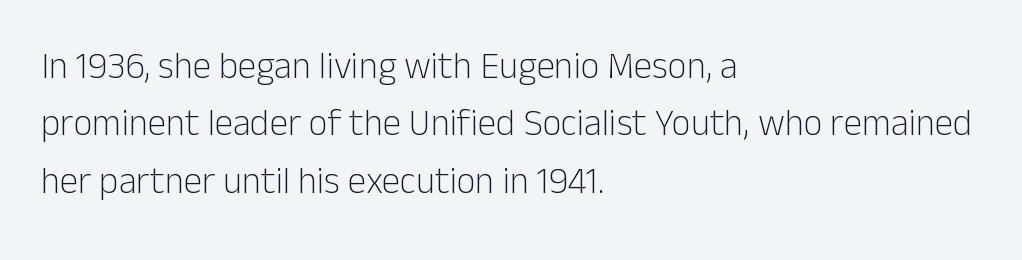
Q: Is the text bold? A: No.
Q: Is the text italic (slanted)? A: No, it is upright.
Q: Is the typeface a serif or a sans-serif typeface? A: Sans-serif.
Q: Is the text underlined? A: No.
Q: How is the paragraph aligned? A: Left-aligned.
Q: Is the spacing between letters normal or unusually wide? A: Normal.
Q: Is the spacing between lines tight, normal or loose? A: Normal.
Q: Width (condensed, normal, or wide)? A: Normal.
Q: Stroke contrast? A: Low.
Q: x-height? A: Medium.
Q: Monospaced? A: No.
